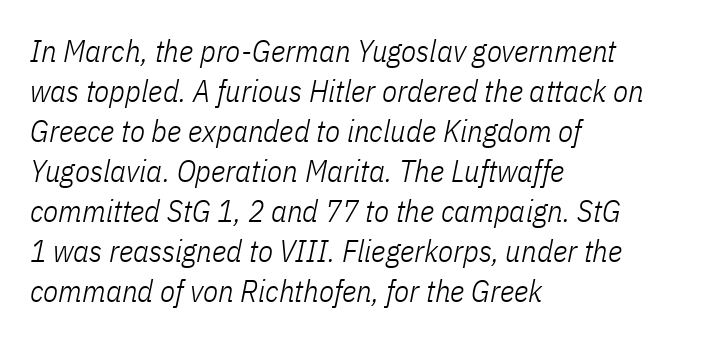
Q: Is the text bold? A: No.
Q: Is the text italic (slanted)? A: Yes, it leans right by about 11 degrees.
Q: Is the text underlined? A: No.
Q: How is the paragraph aligned? A: Left-aligned.
Q: Is the spacing between letters normal or unusually wide? A: Normal.
Q: Is the spacing between lines tight, normal or loose? A: Normal.
Q: Width (condensed, normal, or wide)? A: Condensed.
Q: Stroke contrast? A: Low.
Q: x-height? A: Medium.
Q: Monospaced? A: No.
